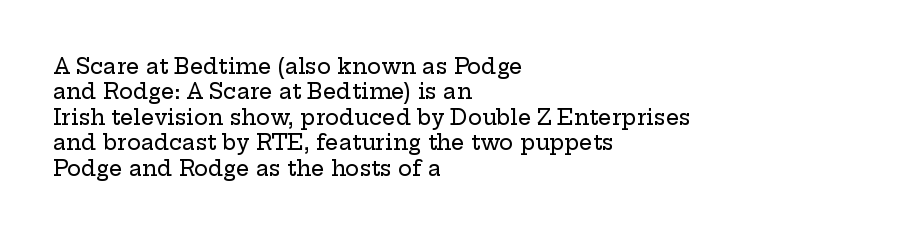
Q: Is the text italic (slanted)? A: No, it is upright.
Q: Is the text underlined? A: No.
Q: How is the paragraph aligned? A: Left-aligned.
Q: Is the spacing between letters normal or unusually wide? A: Normal.
